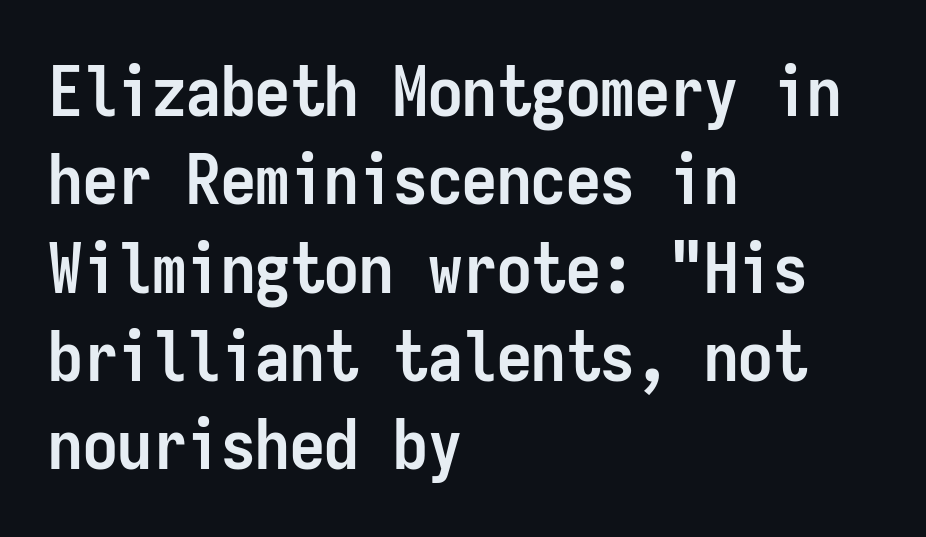
Here the glyphs are tracked normally, forming tight word shapes. Serif or sans? Sans — the stroke terminals are bare. You could count columns in this text — the font is strictly monospaced. Heft: maximum for text — a bold.
